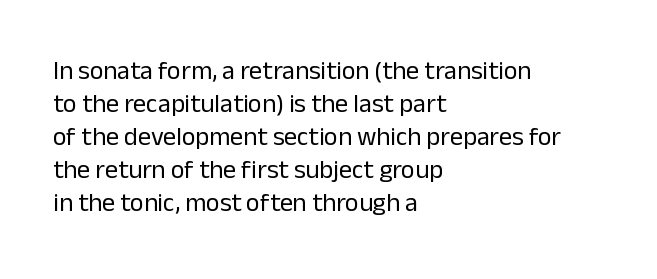
Q: Is the text bold? A: No.
Q: Is the text italic (slanted)? A: No, it is upright.
Q: Is the text underlined? A: No.
Q: How is the paragraph aligned? A: Left-aligned.
Q: Is the spacing between letters normal or unusually wide? A: Normal.
Q: Is the spacing between lines tight, normal or loose? A: Normal.
